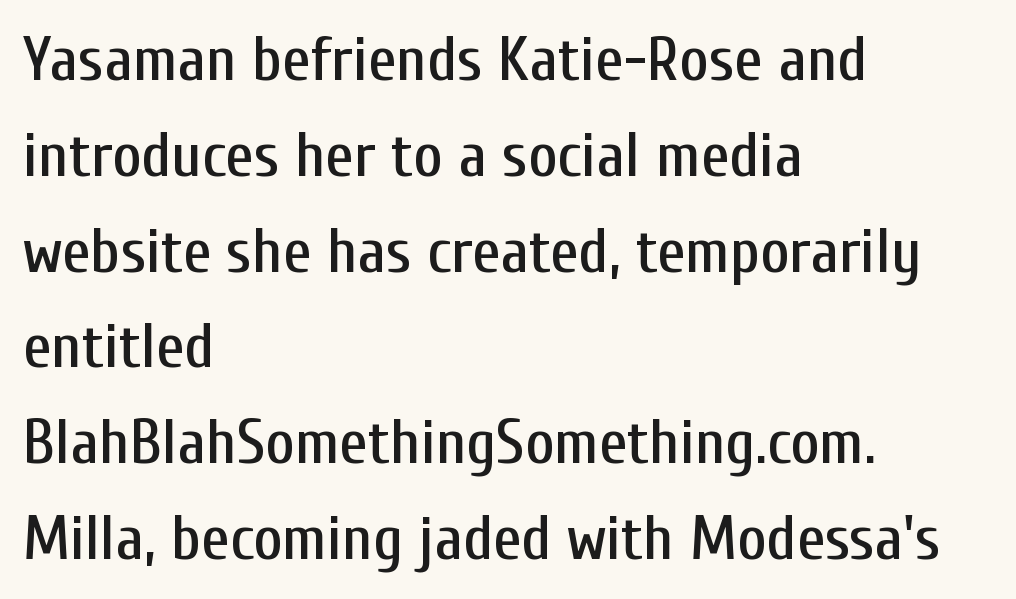
A typesetter would call this proportional, since set widths differ per character. Line starts are locked; line ends wander. Look at the bottom of the vertical strokes: they stop flat, with no serifs. A typesetter would mark this as roman, not italic. Underlining? Definitely not there.
